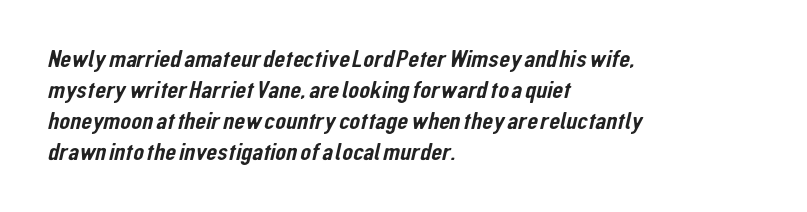
{"underline": "no", "align": "left", "line_spacing_ratio": 1.24, "letter_spacing": "normal", "letter_spacing_em": 0.0, "glyph_px": 25}
